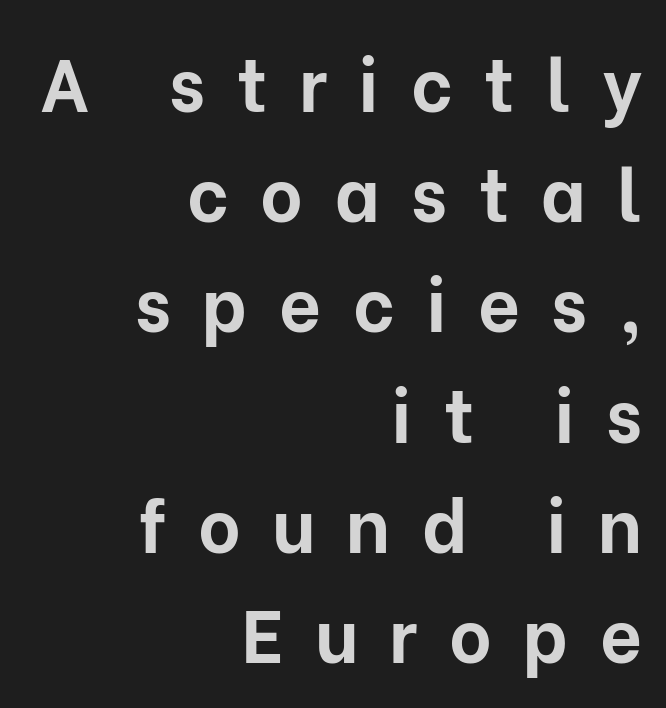
Q: Is the text bold? A: Yes.
Q: Is the text italic (slanted)? A: No, it is upright.
Q: Is the typeface a serif or a sans-serif typeface? A: Sans-serif.
Q: Is the text underlined? A: No.
Q: How is the paragraph aligned? A: Right-aligned.
Q: Is the spacing between letters normal or unusually wide? A: Unusually wide.
Q: Is the spacing between lines tight, normal or loose? A: Normal.
Q: Width (condensed, normal, or wide)? A: Normal.
Q: Stroke contrast? A: Low.
Q: x-height? A: Medium.
Q: Monospaced? A: No.
